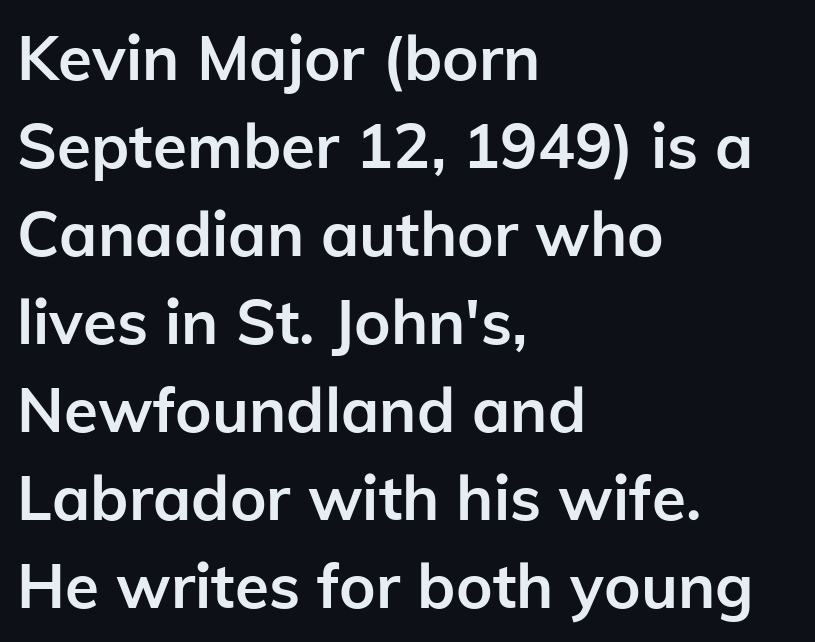
Does the copy run flush right? No — it runs flush left. Any mark beneath the type? The region is blank. Weight: bold. The axis of the letterforms is exactly vertical. Look at the tracking — it's just the regular setting, nothing added. The type family on display is of the sans-serif kind.
